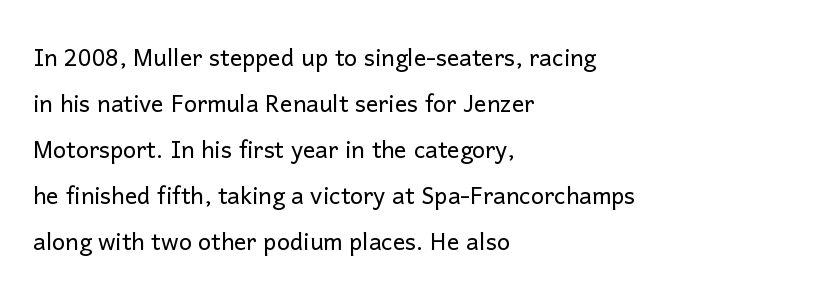
The letterforms sit at book weight or below. This rendering leaves character spacing at its baseline value. You can tell it's not italic because the verticals are truly vertical. The rows are spaced the way most documents space them.
